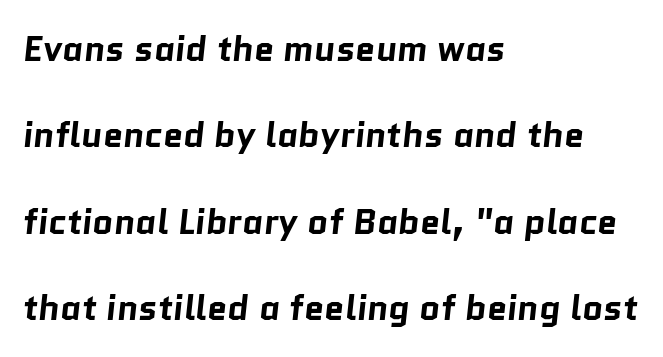
Unmarked baselines from the first word to the last. Character widths vary here, with narrow letters taking less room than wide ones. The font family rendered here belongs to the sans-serif group. Bold? Absolutely — the strokes are thick and heavy.
